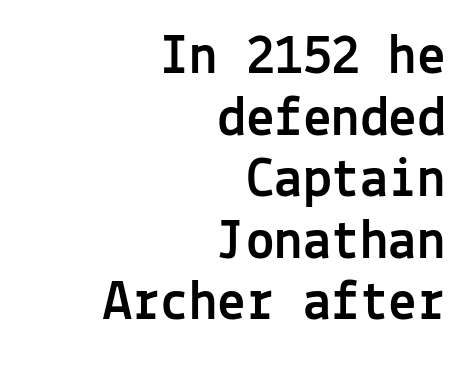
Is the letter spacing exaggerated? No — it looks like the ordinary default. The face used here is monospaced, like something from a code editor. Glance below the letters and you will spot only blank space. Notice how the passage keeps a crisp vertical edge on the right only.
